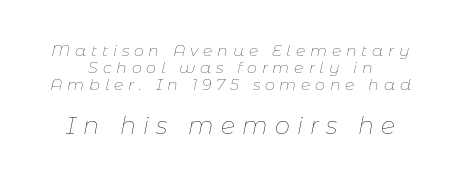
{"italic": "yes", "lean": "right", "slant_degrees": 11, "bold": "no", "underline": "no", "align": "center", "line_spacing": "tight", "line_spacing_ratio": 1.06, "letter_spacing": "wide", "letter_spacing_em": 0.3, "larger_block": "second", "size_ratio": 1.5, "glyph_px": 24}
